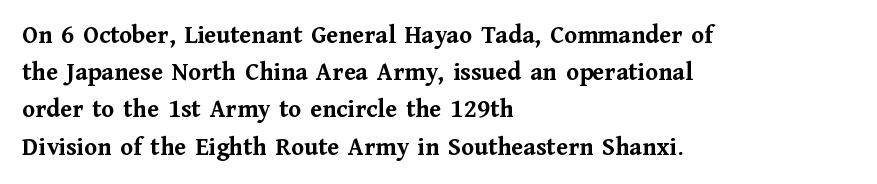
Q: Is the text bold? A: Yes.
Q: Is the text italic (slanted)? A: No, it is upright.
Q: Is the text underlined? A: No.
Q: How is the paragraph aligned? A: Left-aligned.
Q: Is the spacing between letters normal or unusually wide? A: Normal.
Q: Is the spacing between lines tight, normal or loose? A: Normal.
